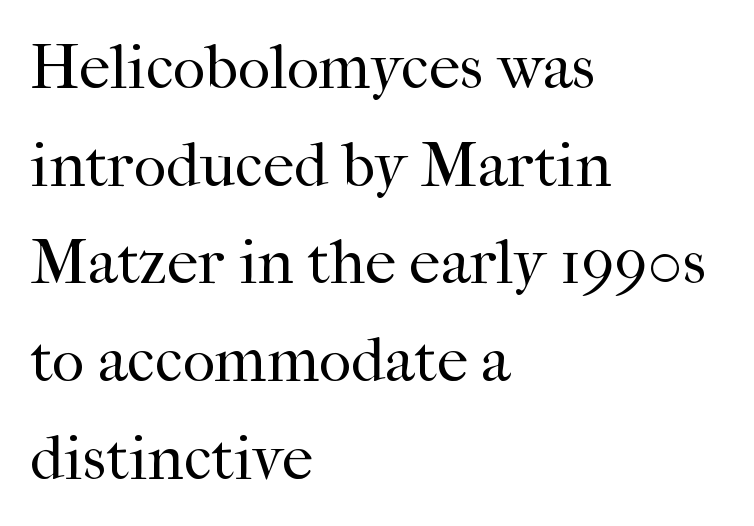
The strip under each line holds only bare page. Do the characters align in a grid? No, the font is proportional. Look at the tracking — it's just the regular setting, nothing added. These lines are composed in type with serifs. Is there much room between lines? A standard amount, neither cramped nor airy. Is this a heavy cut? Hardly; it is regular or lighter.
